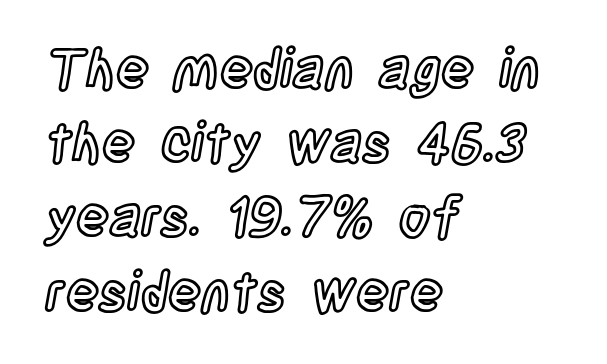
Rows of type keep a routine distance in the vertical direction. Do the characters align in a grid? No, the font is proportional. Underline: absent. The typesetter chose a ragged-right arrangement here. Letter spacing: default.
